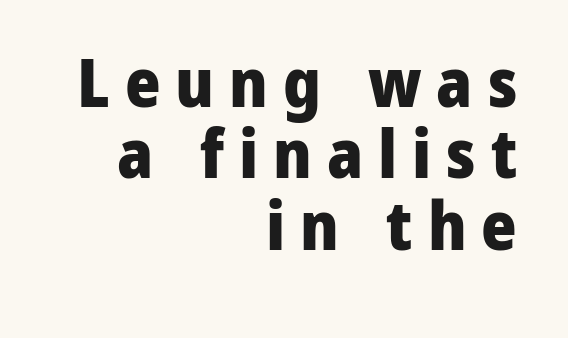
{"serif": "no", "italic": "no", "bold": "yes", "weight": "heavy", "width": "normal", "stroke_contrast": "low", "x_height": "medium", "monospaced": "no", "underline": "no", "align": "right", "line_spacing": "tight", "line_spacing_ratio": 1.05, "letter_spacing": "wide", "letter_spacing_em": 0.22, "glyph_px": 68}
